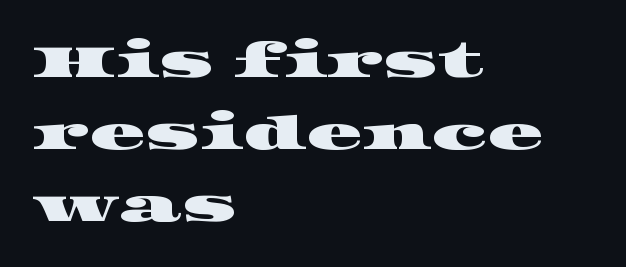
{"serif": "yes", "width": "wide", "stroke_contrast": "high", "x_height": "large", "monospaced": "no", "underline": "no", "align": "left", "line_spacing": "normal", "line_spacing_ratio": 1.56, "letter_spacing": "normal", "letter_spacing_em": 0.0, "glyph_px": 46}
